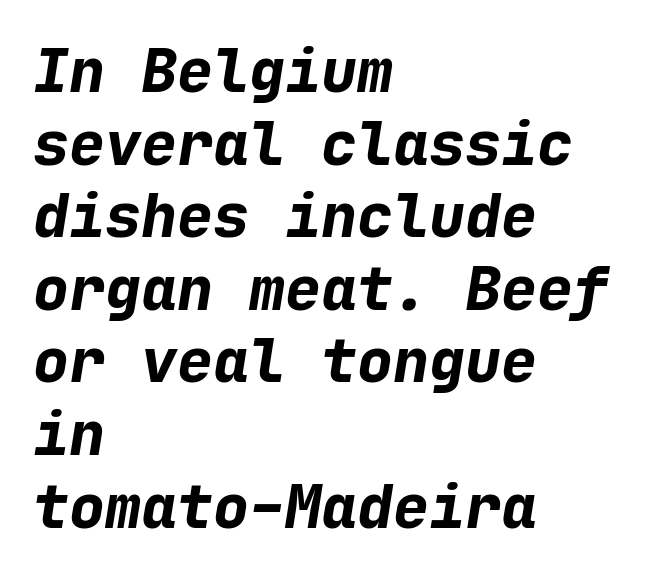
The foot of each line stays bare and open. Is the type bold? Yes — the strokes are clearly thick and heavy. The rendering uses typewriter-style spacing with identical character cells. Caption: multi-line text, flush left, ragged right.
